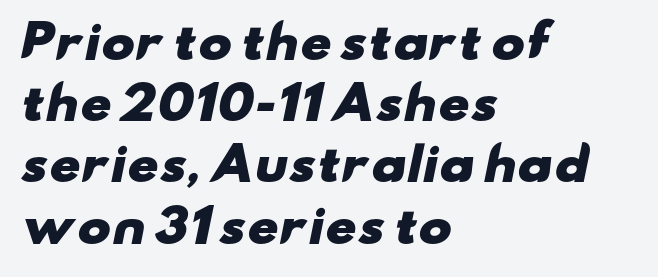
This sample has the flowing, uneven cadence of proportional lettering. Alignment: flush left. This is heavy type, rendered in bold. Honestly, the letter spacing is just normal — you wouldn't notice it.
